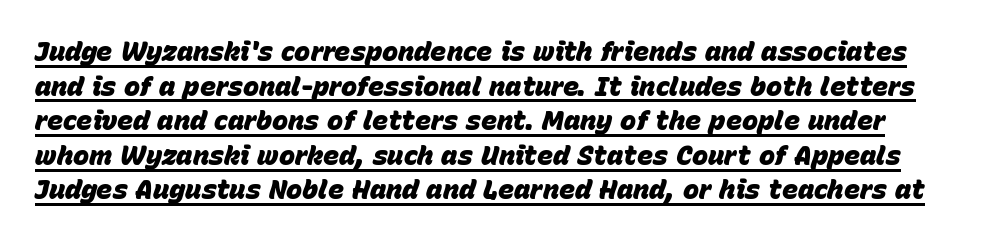
The space between consecutive lines is moderate. Does extra space separate the letters? No, they use regular spacing. What weight is shown? A full bold with thick strokes. The face used here has a pronounced slope to its letters. The rendered words wear a rule along their underside.
